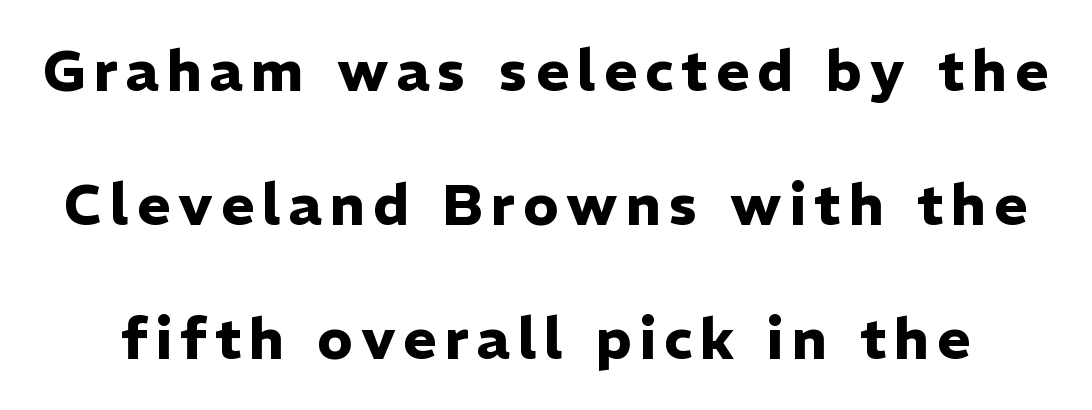
Q: Is the text bold? A: Yes.
Q: Is the text italic (slanted)? A: No, it is upright.
Q: Is the typeface a serif or a sans-serif typeface? A: Sans-serif.
Q: Is the text underlined? A: No.
Q: Is the spacing between lines tight, normal or loose? A: Loose.
Q: Width (condensed, normal, or wide)? A: Normal.
Q: Stroke contrast? A: Low.
Q: x-height? A: Medium.
Q: Monospaced? A: No.
